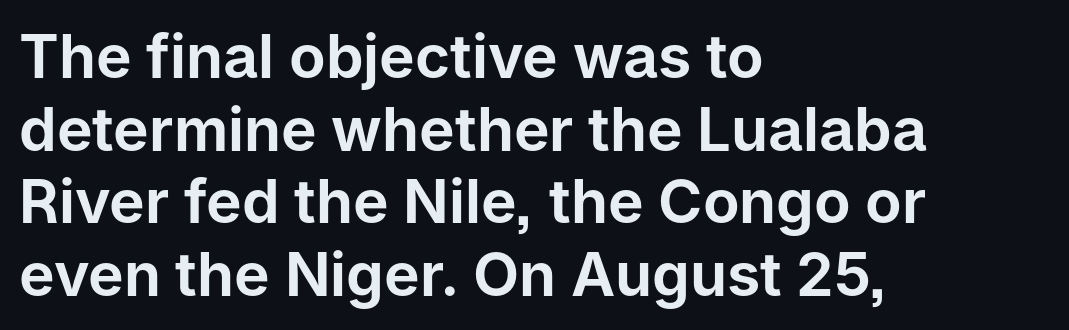
The foot of each line stays bare and open. Do the characters align in a grid? No, the font is proportional. The font's upright variant was chosen for this text. There is no visible air inserted between adjacent glyphs. The paragraph has a hard left edge and a soft right edge.
